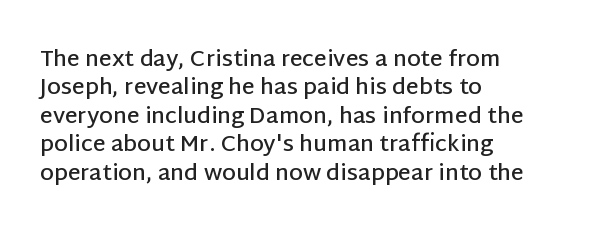
The image shows 22 px text type, upright; set left-aligned, normal line spacing (1.29x), normal letter spacing, not underlined.
